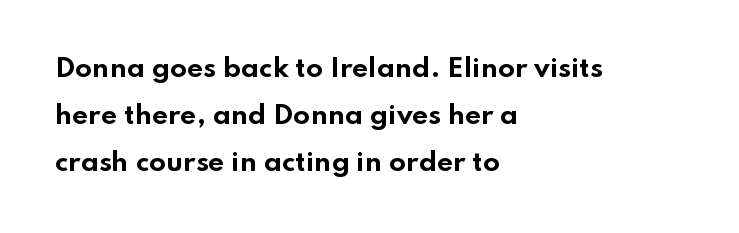
The type sits square on the baseline with zero lean. A bare baseline throughout the passage. The face used here has the dense, thick strokes of a bold. Leftover space on each line is placed entirely after the last word. Is the letter spacing exaggerated? No — it looks like the ordinary default.
